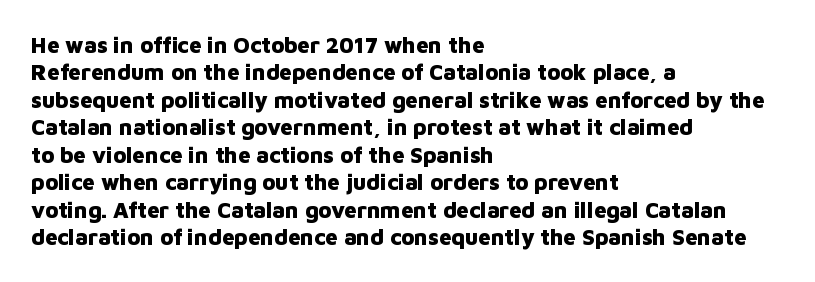
{"italic": "no", "bold": "yes", "underline": "no", "align": "left", "line_spacing": "normal", "line_spacing_ratio": 1.25, "letter_spacing": "normal", "letter_spacing_em": 0.0, "glyph_px": 22}
